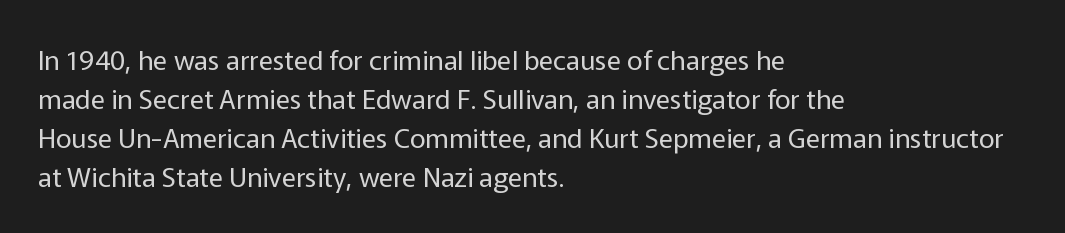
The image shows 27 px text type, upright; set left-aligned, normal line spacing (1.44x), normal letter spacing, not underlined.
